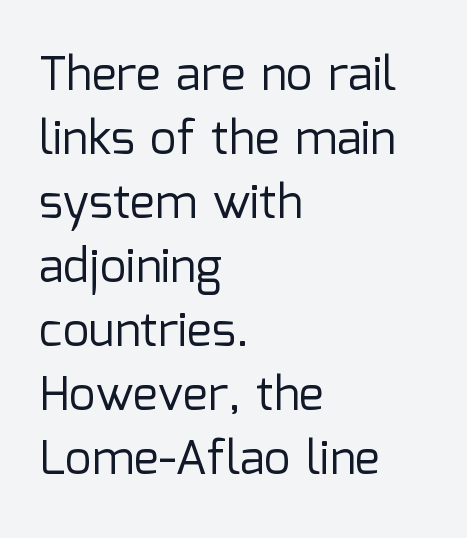
Q: Is the text bold? A: No.
Q: Is the text italic (slanted)? A: No, it is upright.
Q: Is the typeface a serif or a sans-serif typeface? A: Sans-serif.
Q: Is the text underlined? A: No.
Q: How is the paragraph aligned? A: Left-aligned.
Q: Is the spacing between letters normal or unusually wide? A: Normal.
Q: Is the spacing between lines tight, normal or loose? A: Normal.
Q: Width (condensed, normal, or wide)? A: Normal.
Q: Stroke contrast? A: Low.
Q: x-height? A: Medium.
Q: Monospaced? A: No.
